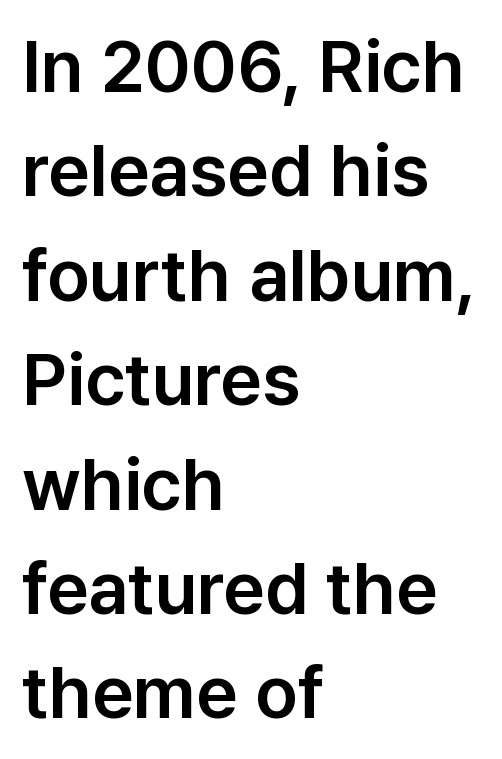
The image shows 73 px sans-serif type, upright; set left-aligned, normal line spacing (1.43x), normal letter spacing, not underlined; low stroke contrast and a medium x-height.
